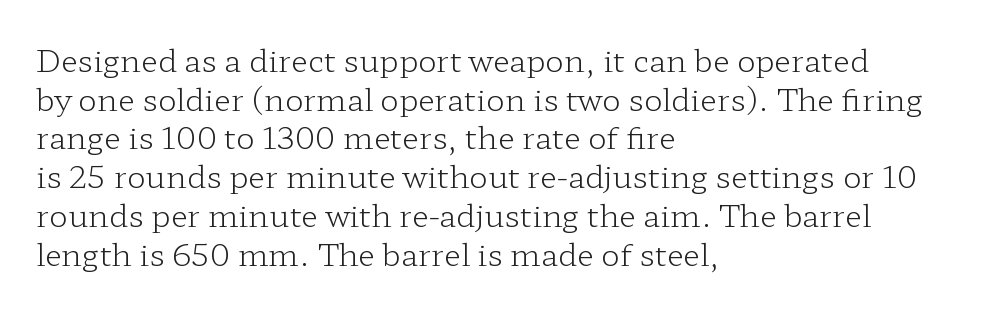
{"serif": "yes", "italic": "no", "bold": "no", "weight": "light", "width": "wide", "stroke_contrast": "low", "x_height": "medium", "monospaced": "no", "underline": "no", "align": "left", "line_spacing": "normal", "line_spacing_ratio": 1.25, "letter_spacing": "normal", "letter_spacing_em": 0.0, "glyph_px": 31}
